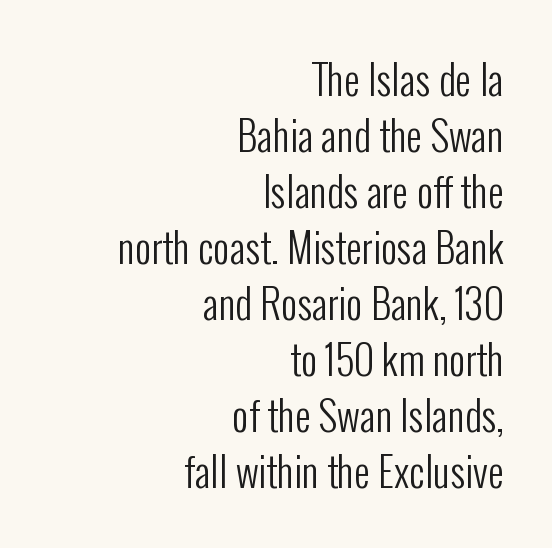
The image shows 40 px regular-weight, condensed sans-serif type, upright; set right-aligned, normal line spacing (1.4x), normal letter spacing, not underlined; low stroke contrast and a medium x-height.
